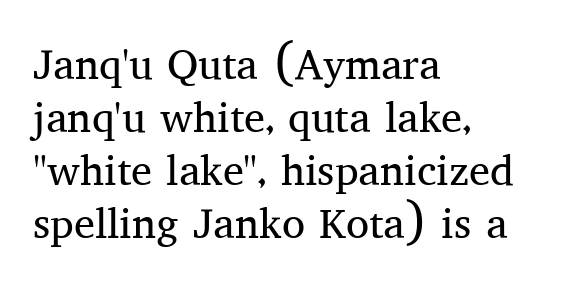
Q: Is the text bold? A: No.
Q: Is the text italic (slanted)? A: No, it is upright.
Q: Is the typeface a serif or a sans-serif typeface? A: Serif.
Q: Is the text underlined? A: No.
Q: How is the paragraph aligned? A: Left-aligned.
Q: Is the spacing between letters normal or unusually wide? A: Normal.
Q: Is the spacing between lines tight, normal or loose? A: Normal.
Q: Width (condensed, normal, or wide)? A: Normal.
Q: Stroke contrast? A: Medium.
Q: x-height? A: Medium.
Q: Monospaced? A: No.
